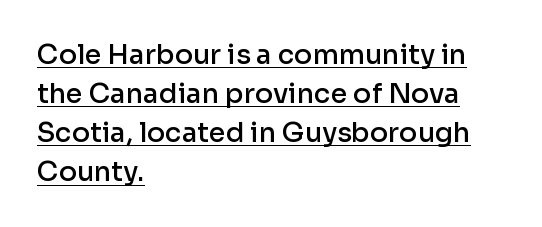
The image shows 27 px text type, upright; set left-aligned, normal line spacing (1.45x), normal letter spacing, underlined.
